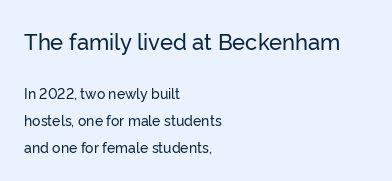
{"italic": "no", "underline": "no", "align": "left", "line_spacing": "loose", "line_spacing_ratio": 1.9, "letter_spacing": "normal", "letter_spacing_em": 0.0, "larger_block": "first", "size_ratio": 1.57, "glyph_px": 22}
